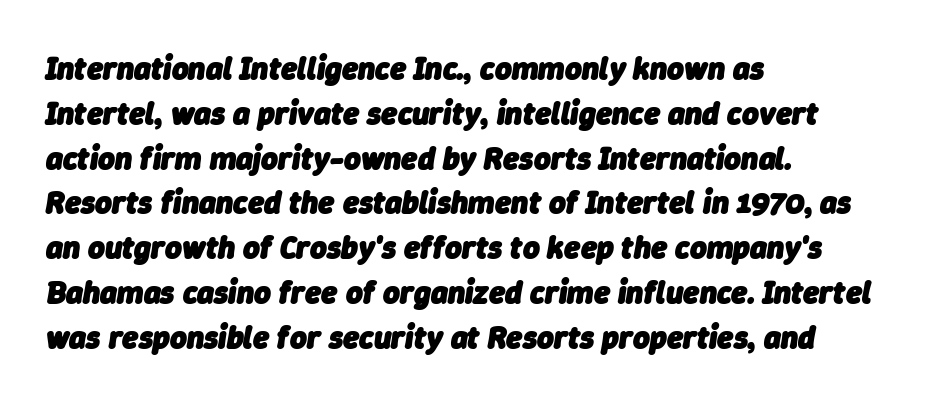
Q: Is the text bold? A: Yes.
Q: Is the text italic (slanted)? A: Yes, it leans right by about 9 degrees.
Q: Is the text underlined? A: No.
Q: How is the paragraph aligned? A: Left-aligned.
Q: Is the spacing between letters normal or unusually wide? A: Normal.
Q: Is the spacing between lines tight, normal or loose? A: Normal.
Q: Width (condensed, normal, or wide)? A: Normal.
Q: Stroke contrast? A: Low.
Q: x-height? A: Medium.
Q: Monospaced? A: No.
